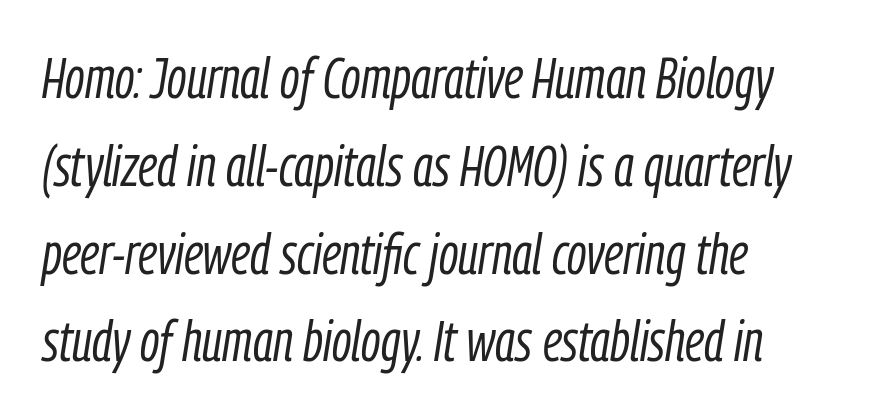
The image shows 57 px light, condensed type, italic (leaning right); set left-aligned, normal line spacing (1.54x), normal letter spacing, not underlined; low stroke contrast and a medium x-height.
